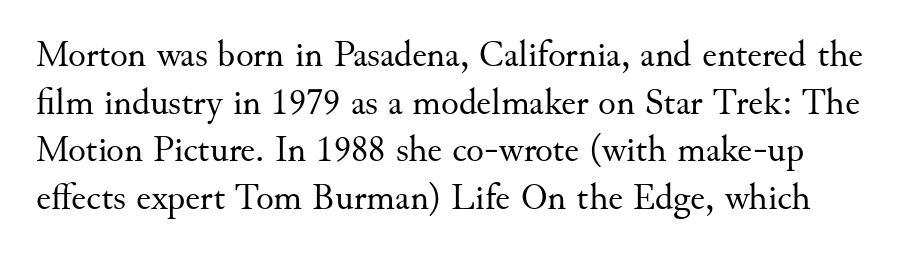
{"serif": "yes", "italic": "no", "bold": "no", "weight": "regular", "width": "normal", "stroke_contrast": "medium", "x_height": "small", "monospaced": "no", "underline": "no", "line_spacing": "normal", "line_spacing_ratio": 1.29, "letter_spacing": "normal", "letter_spacing_em": 0.0, "glyph_px": 37}
